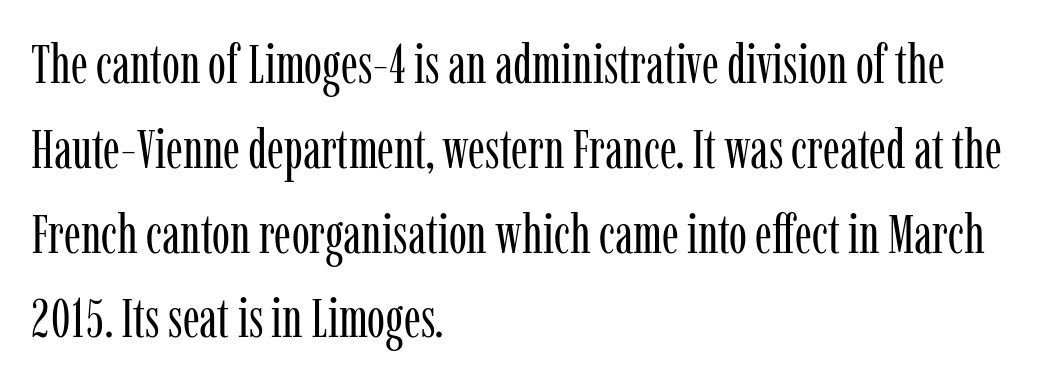
The letterforms sit shoulder to shoulder at normal distance. The leading is moderate, giving the passage an even texture. This is the regular roman posture of the typeface. The lines are quadded left. The typeface has the unassuming heft of standard copy or less. The letters carry serifs — small finishing strokes at the ends of their stems.
